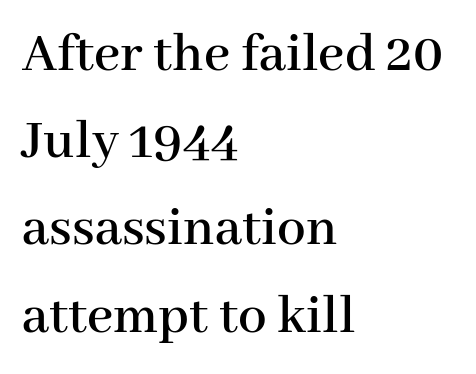
The letters sit at their default tracking, neither squeezed nor spread. The passage shown stacks its lines at a standard gap. Reading down the block, your eye returns to a fixed left position each line. The passage shown is typed in a proportional face where columns would drift.
